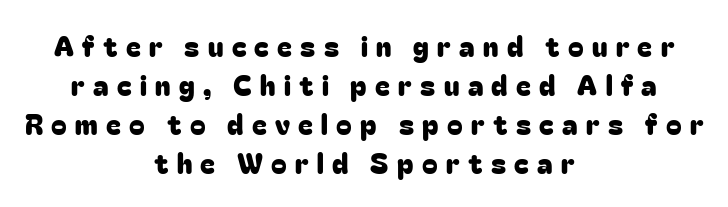
Letterform terminals end flat and unadorned throughout the passage. Italic: no, the glyphs are upright roman. Tracking here is generous; glyphs stand well apart from one another. The vertical gap from one line to the next is medium. The space directly below the letters is spotless.
